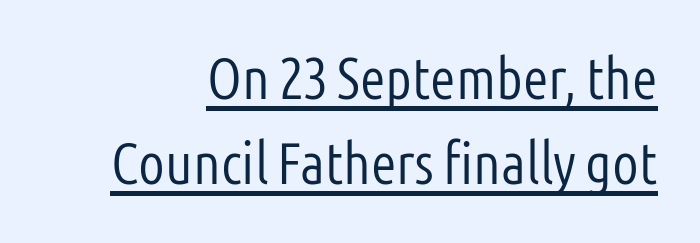
The image shows 59 px light, condensed sans-serif type, upright; set normal line spacing (1.44x), normal letter spacing, underlined; low stroke contrast and a medium x-height.
